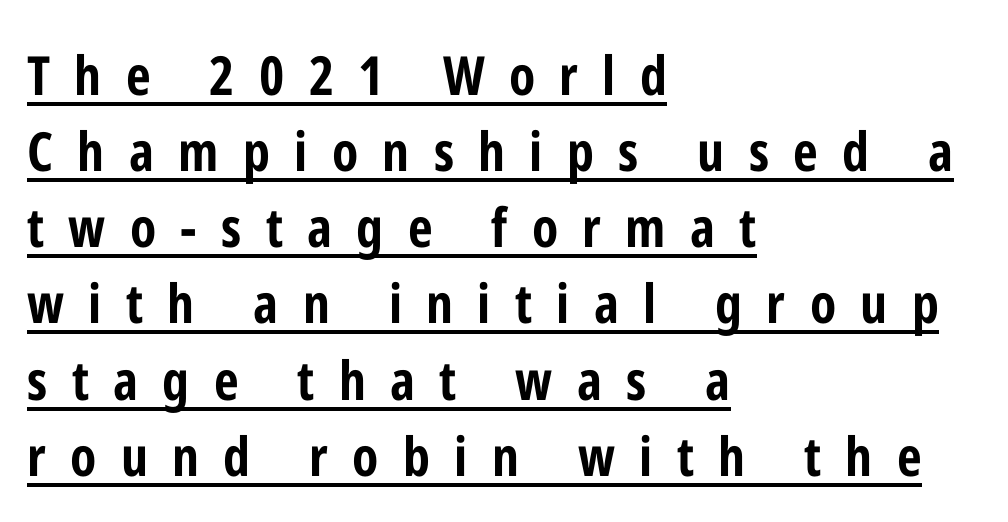
The image shows 54 px bold, condensed sans-serif type, upright; set left-aligned, normal line spacing (1.41x), unusually wide letter spacing (+0.45 em), underlined; low stroke contrast and a medium x-height.
